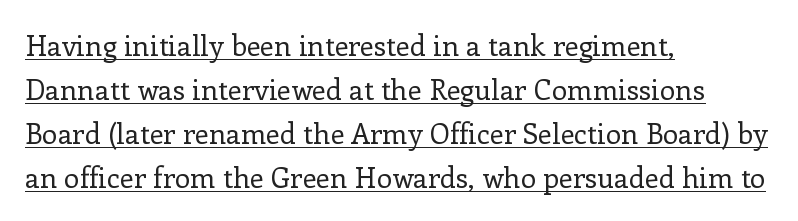
Q: Is the text bold? A: No.
Q: Is the text italic (slanted)? A: No, it is upright.
Q: Is the typeface a serif or a sans-serif typeface? A: Serif.
Q: Is the text underlined? A: Yes.
Q: How is the paragraph aligned? A: Left-aligned.
Q: Is the spacing between letters normal or unusually wide? A: Normal.
Q: Is the spacing between lines tight, normal or loose? A: Normal.
Q: Width (condensed, normal, or wide)? A: Normal.
Q: Stroke contrast? A: Low.
Q: x-height? A: Medium.
Q: Monospaced? A: No.
